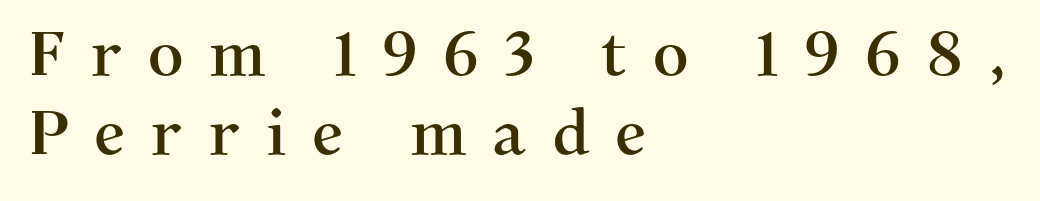
{"serif": "yes", "italic": "no", "width": "normal", "stroke_contrast": "medium", "x_height": "medium", "monospaced": "no", "underline": "no", "align": "left", "line_spacing": "normal", "line_spacing_ratio": 1.28, "letter_spacing": "wide", "letter_spacing_em": 0.41, "glyph_px": 62}
